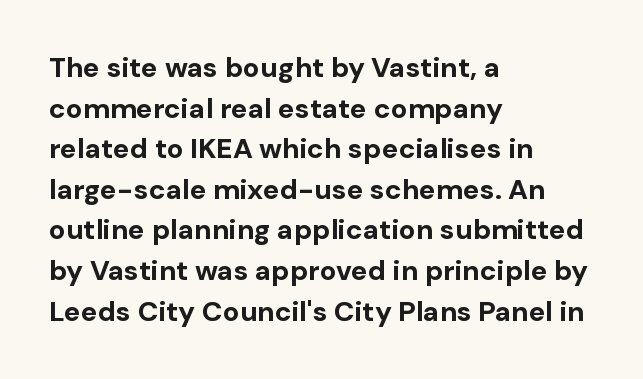
These lines are composed in type without serifs. Between one letter and the next there's only the usual sliver of space. A typesetter would call this proportional, since set widths differ per character. Regular leading. The strip under each line holds only bare page.
